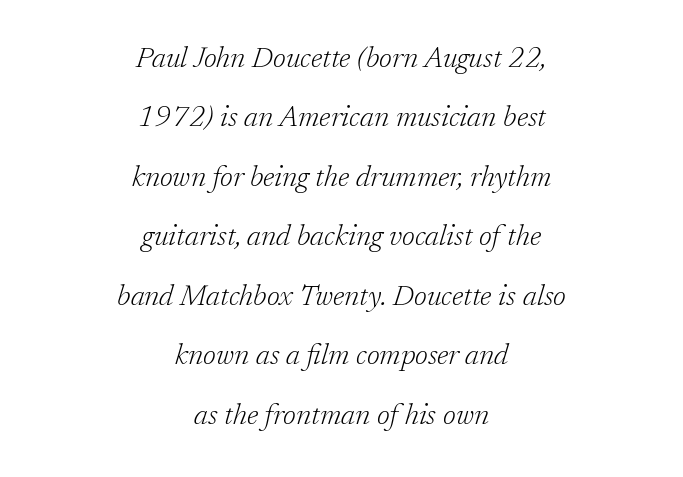
The image shows 29 px light serif type, italic (leaning right); set centered, loose line spacing (2.05x), normal letter spacing, not underlined; low stroke contrast and a medium x-height.
